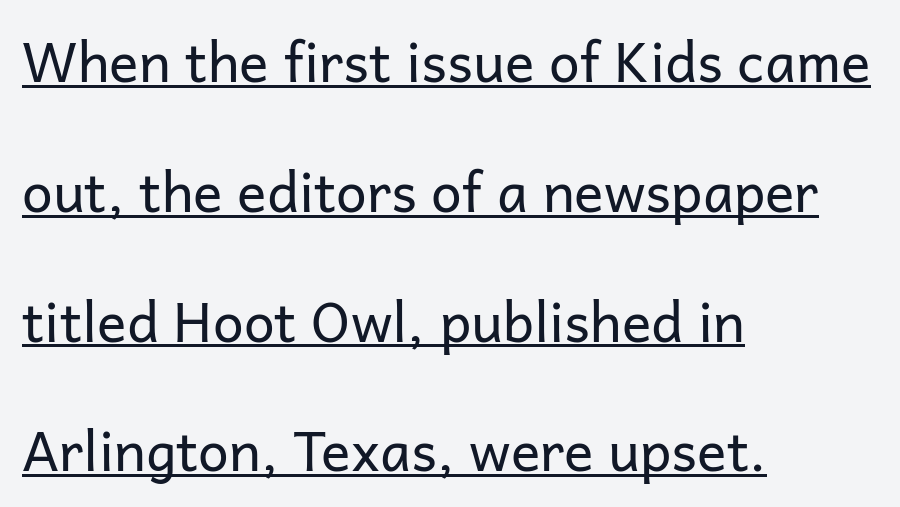
The image shows 55 px regular-weight sans-serif type, upright; set left-aligned, loose line spacing (2.36x), normal letter spacing, underlined; low stroke contrast and a medium x-height.
